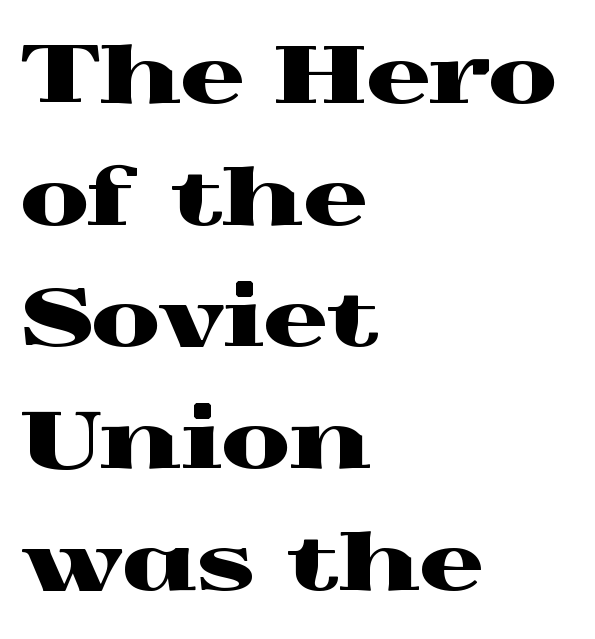
Q: Is the text italic (slanted)? A: No, it is upright.
Q: Is the typeface a serif or a sans-serif typeface? A: Serif.
Q: Is the text underlined? A: No.
Q: How is the paragraph aligned? A: Left-aligned.
Q: Is the spacing between letters normal or unusually wide? A: Normal.
Q: Is the spacing between lines tight, normal or loose? A: Normal.
Q: Width (condensed, normal, or wide)? A: Wide.
Q: x-height? A: Medium.
Q: Monospaced? A: No.
